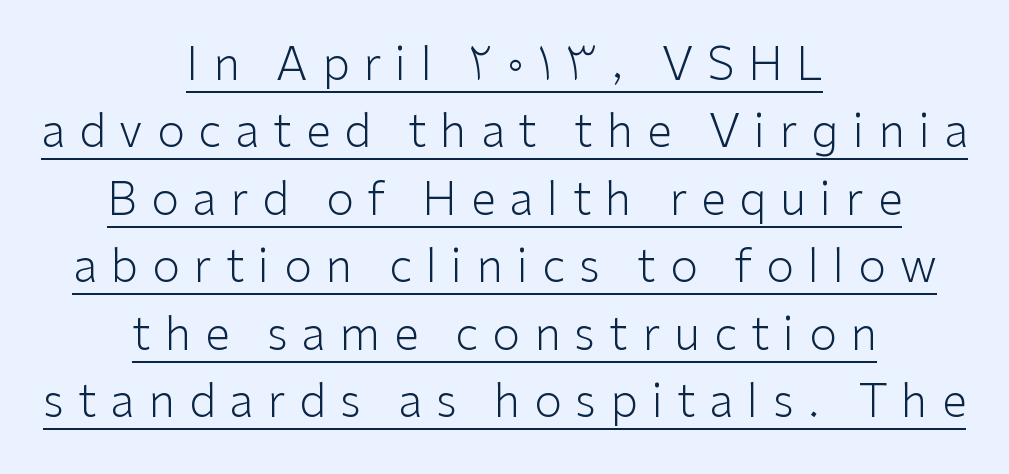
{"serif": "no", "italic": "no", "bold": "no", "weight": "light", "width": "normal", "stroke_contrast": "low", "x_height": "medium", "monospaced": "no", "underline": "yes", "align": "center", "line_spacing": "normal", "line_spacing_ratio": 1.5, "letter_spacing": "wide", "letter_spacing_em": 0.31, "glyph_px": 45}
